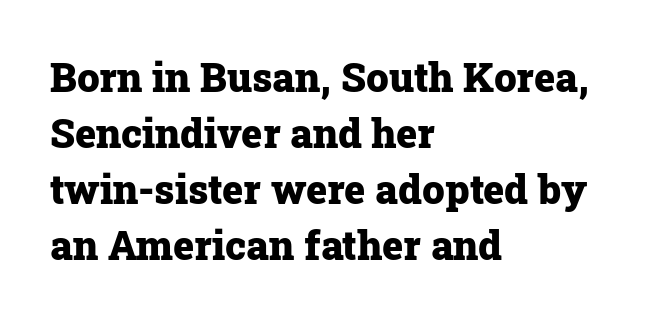
Q: Is the text bold? A: Yes.
Q: Is the text italic (slanted)? A: No, it is upright.
Q: Is the typeface a serif or a sans-serif typeface? A: Serif.
Q: Is the text underlined? A: No.
Q: How is the paragraph aligned? A: Left-aligned.
Q: Is the spacing between letters normal or unusually wide? A: Normal.
Q: Is the spacing between lines tight, normal or loose? A: Normal.
Q: Width (condensed, normal, or wide)? A: Normal.
Q: Stroke contrast? A: Low.
Q: x-height? A: Medium.
Q: Monospaced? A: No.
